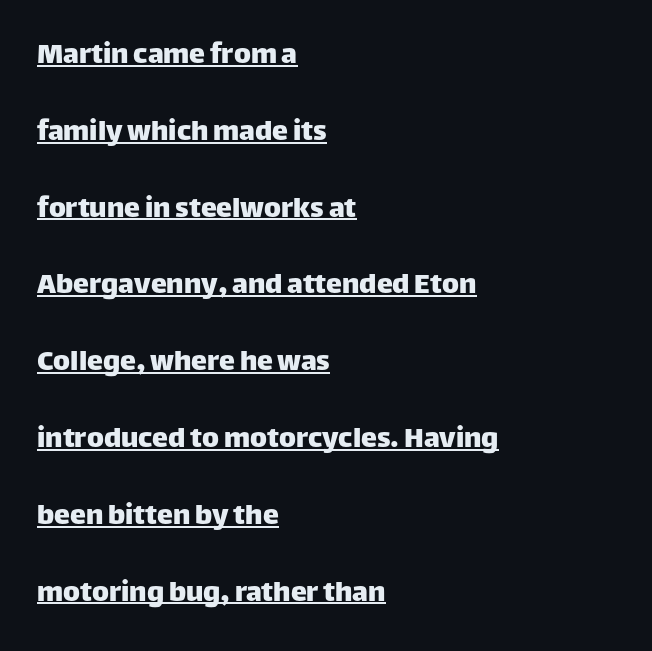
{"serif": "no", "italic": "no", "width": "normal", "stroke_contrast": "low", "x_height": "large", "monospaced": "no", "underline": "yes", "align": "left", "line_spacing": "loose", "line_spacing_ratio": 2.4, "letter_spacing": "normal", "letter_spacing_em": 0.0, "glyph_px": 32}
